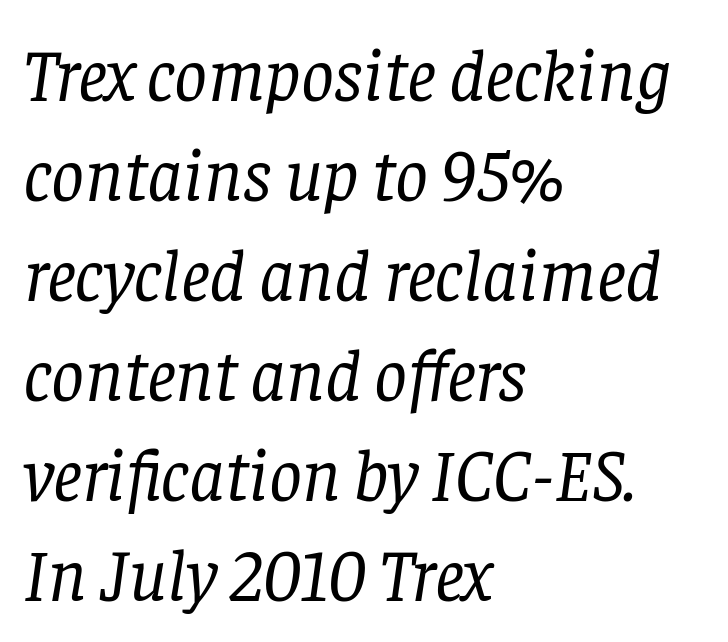
The image shows 73 px regular-weight serif type, italic (leaning right); set left-aligned, normal line spacing (1.37x), normal letter spacing, not underlined; low stroke contrast and a large x-height.
